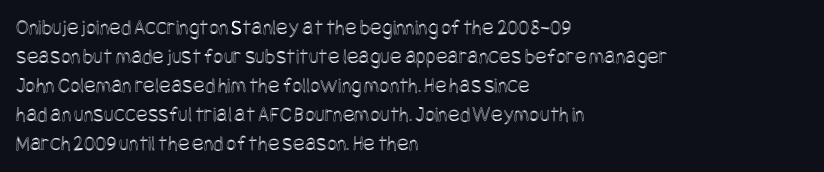
The image shows 22 px text type, upright; set left-aligned, normal line spacing (1.32x), normal letter spacing, not underlined.
